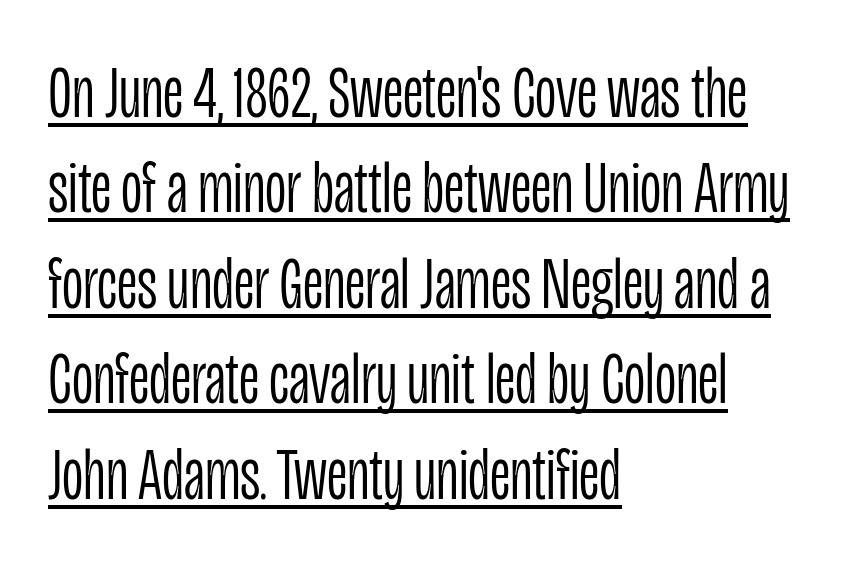
Vertical strokes here are truly vertical. Is the stroke heavy? The answer is a plain regular-or-lighter. A classic flush-left, rag-right setting is used for this passage. Glyph-to-glyph distance matches everyday printed text.
